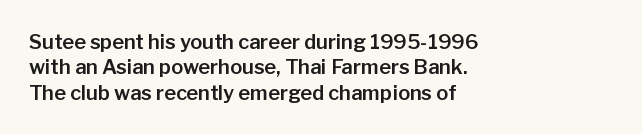
Layout note: lines flush left. The zone under the glyphs is completely vacant. The gaps between neighbouring characters are ordinary and unremarkable. Ascenders rise straight up at ninety degrees. Leading matches the norm, producing a regular column.
